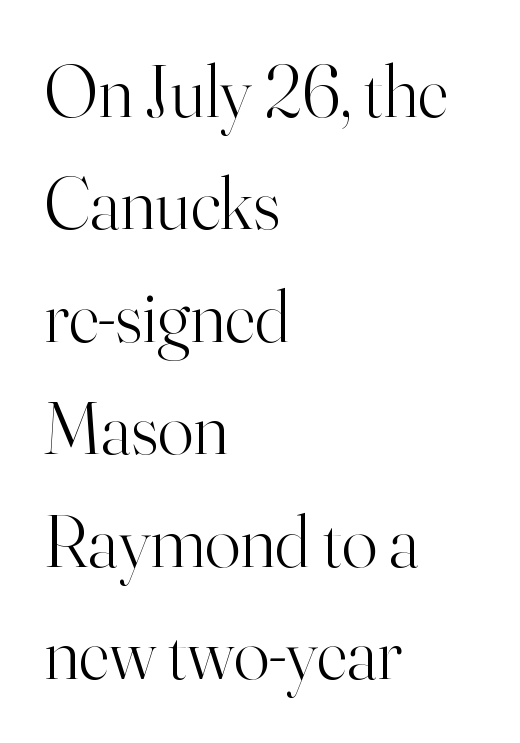
The gap between lines stays unmarked. You could not count columns in this text — the font is proportionally spaced. Layout note: lines flush left. Rows of type keep a routine distance in the vertical direction.
